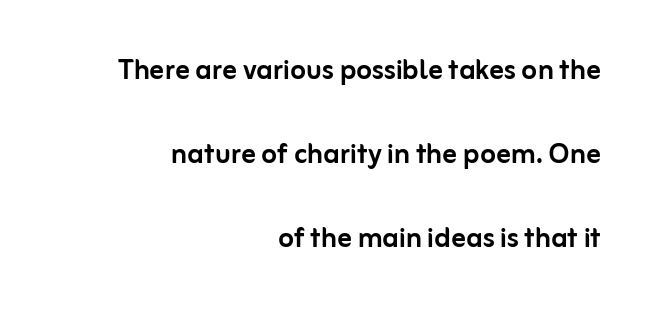
Q: Is the text italic (slanted)? A: No, it is upright.
Q: Is the typeface a serif or a sans-serif typeface? A: Sans-serif.
Q: Is the text underlined? A: No.
Q: How is the paragraph aligned? A: Right-aligned.
Q: Is the spacing between letters normal or unusually wide? A: Normal.
Q: Is the spacing between lines tight, normal or loose? A: Loose.
Q: Width (condensed, normal, or wide)? A: Normal.
Q: Stroke contrast? A: Low.
Q: x-height? A: Medium.
Q: Monospaced? A: No.
